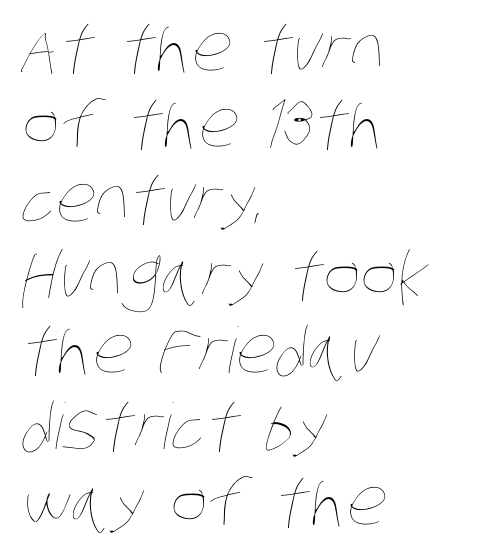
{"bold": "no", "weight": "thin", "width": "condensed", "stroke_contrast": "low", "x_height": "large", "monospaced": "no", "underline": "no", "align": "left", "line_spacing_ratio": 1.2, "letter_spacing": "normal", "letter_spacing_em": 0.0, "glyph_px": 63}
